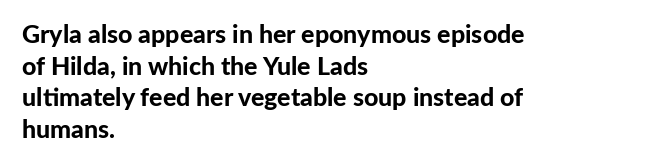
Q: Is the text bold? A: Yes.
Q: Is the text italic (slanted)? A: No, it is upright.
Q: Is the text underlined? A: No.
Q: How is the paragraph aligned? A: Left-aligned.
Q: Is the spacing between letters normal or unusually wide? A: Normal.
Q: Is the spacing between lines tight, normal or loose? A: Normal.
